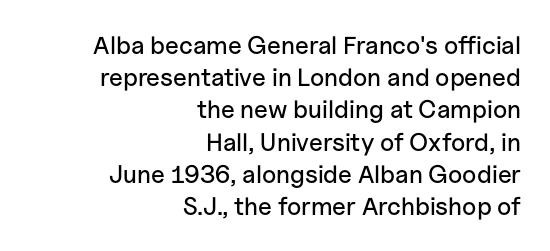
Q: Is the text italic (slanted)? A: No, it is upright.
Q: Is the text underlined? A: No.
Q: How is the paragraph aligned? A: Right-aligned.
Q: Is the spacing between letters normal or unusually wide? A: Normal.
Q: Is the spacing between lines tight, normal or loose? A: Normal.
